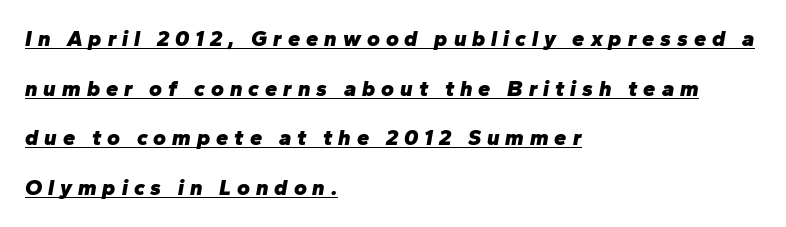
Q: Is the text bold? A: Yes.
Q: Is the text italic (slanted)? A: Yes, it leans right by about 10 degrees.
Q: Is the text underlined? A: Yes.
Q: How is the paragraph aligned? A: Left-aligned.
Q: Is the spacing between letters normal or unusually wide? A: Unusually wide.
Q: Is the spacing between lines tight, normal or loose? A: Loose.
